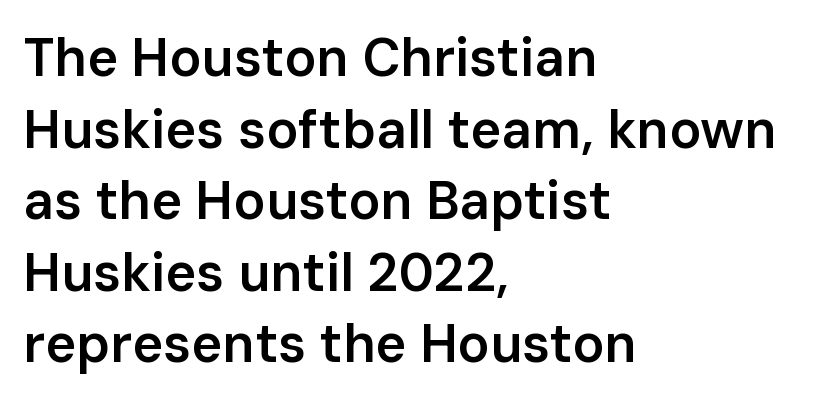
{"serif": "no", "italic": "no", "bold": "semi", "weight": "semibold", "width": "normal", "stroke_contrast": "low", "x_height": "medium", "monospaced": "no", "underline": "no", "align": "left", "line_spacing": "normal", "line_spacing_ratio": 1.35, "letter_spacing": "normal", "letter_spacing_em": 0.0, "glyph_px": 53}
